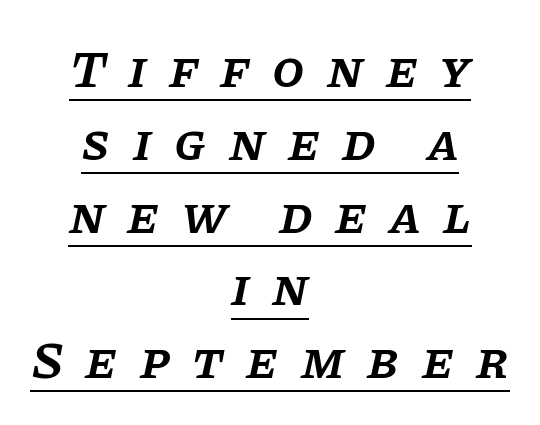
The image shows 52 px semibold serif type, italic (leaning right); set centered, normal line spacing (1.4x), unusually wide letter spacing (+0.43 em), underlined; low stroke contrast and a large x-height.
